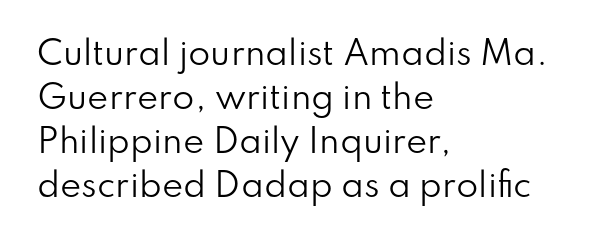
The image shows 32 px regular-weight sans-serif type, upright; set left-aligned, normal line spacing (1.37x), normal letter spacing, not underlined; low stroke contrast and a small x-height.
